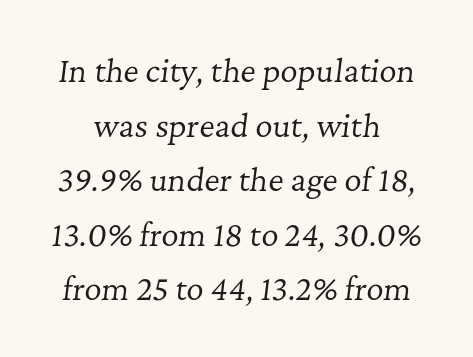
The image shows 30 px regular-weight serif type, italic (leaning right); set line spacing 1.82x, normal letter spacing, not underlined; low stroke contrast and a medium x-height.
